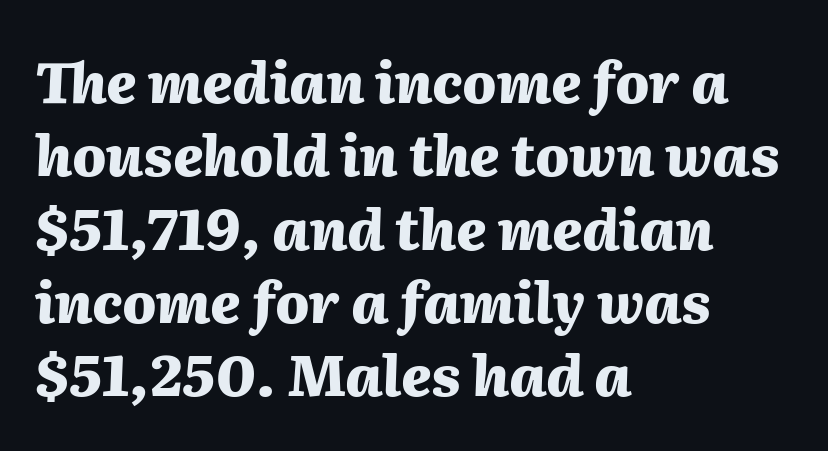
The image shows 56 px heavy type, italic (leaning right); set left-aligned, normal line spacing (1.31x), normal letter spacing, not underlined; medium stroke contrast and a medium x-height.
